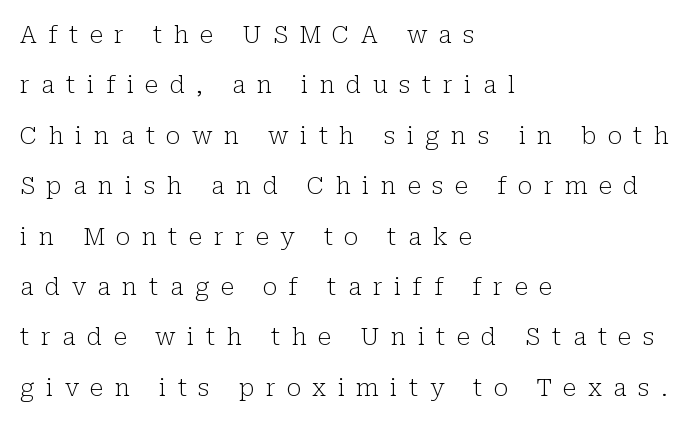
The image shows 24 px text type, upright; set left-aligned, loose line spacing (2.1x), unusually wide letter spacing (+0.47 em), not underlined.
